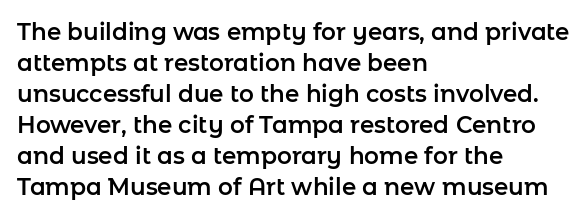
{"italic": "no", "underline": "no", "align": "left", "line_spacing": "normal", "line_spacing_ratio": 1.35, "letter_spacing": "normal", "letter_spacing_em": 0.0, "glyph_px": 23}
